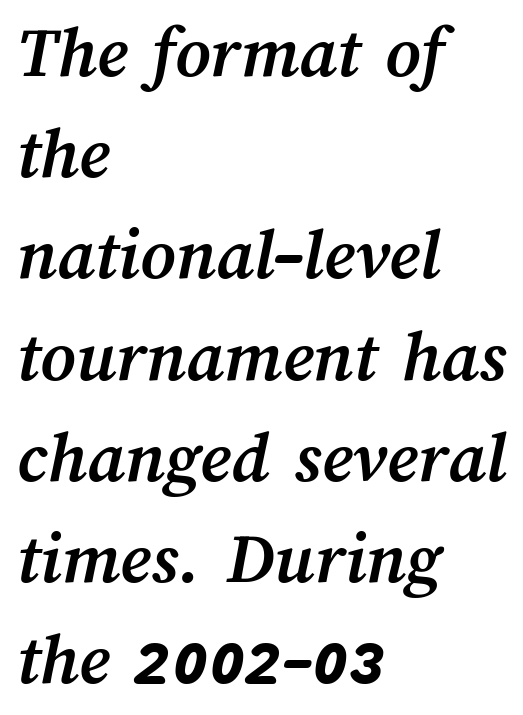
Q: Is the text bold? A: Yes.
Q: Is the text underlined? A: No.
Q: How is the paragraph aligned? A: Left-aligned.
Q: Is the spacing between letters normal or unusually wide? A: Normal.
Q: Is the spacing between lines tight, normal or loose? A: Normal.
Q: Width (condensed, normal, or wide)? A: Normal.
Q: Stroke contrast? A: Medium.
Q: x-height? A: Medium.
Q: Monospaced? A: No.
